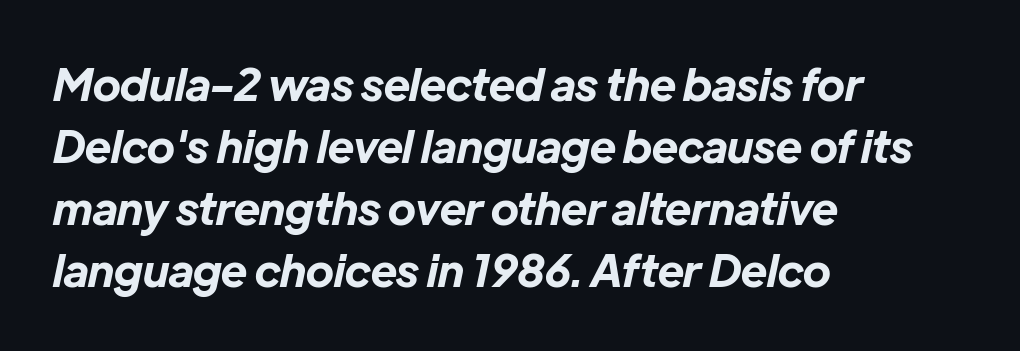
Q: Is the text bold? A: Yes.
Q: Is the text italic (slanted)? A: Yes, it leans right by about 12 degrees.
Q: Is the text underlined? A: No.
Q: How is the paragraph aligned? A: Left-aligned.
Q: Is the spacing between letters normal or unusually wide? A: Normal.
Q: Is the spacing between lines tight, normal or loose? A: Normal.
Q: Width (condensed, normal, or wide)? A: Normal.
Q: Stroke contrast? A: Low.
Q: x-height? A: Medium.
Q: Monospaced? A: No.
